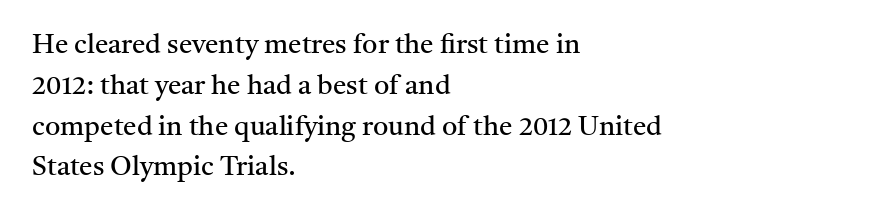
Q: Is the text bold? A: No.
Q: Is the text italic (slanted)? A: No, it is upright.
Q: Is the text underlined? A: No.
Q: How is the paragraph aligned? A: Left-aligned.
Q: Is the spacing between letters normal or unusually wide? A: Normal.
Q: Is the spacing between lines tight, normal or loose? A: Normal.
